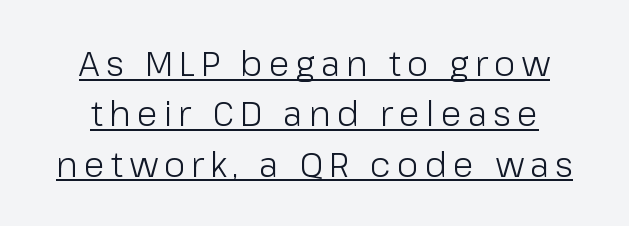
The type sits square on the baseline with zero lean. Beneath each row of characters lies a ruled line. The designer left line spacing at the default. Is this a fixed-width face? No — the glyphs have proportional, varying widths. Weight class: somewhere from thin through regular.
